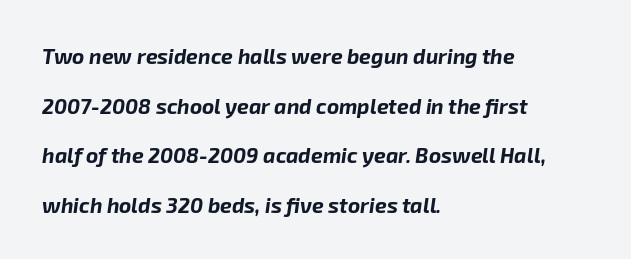
{"italic": "yes", "lean": "right", "slant_degrees": 8, "bold": "yes", "underline": "no", "align": "left", "line_spacing": "loose", "line_spacing_ratio": 2.36, "letter_spacing": "normal", "letter_spacing_em": 0.0, "glyph_px": 21}
